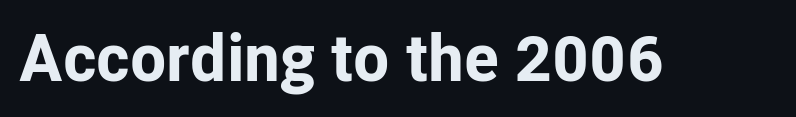
The image shows 66 px bold sans-serif type, upright; set normal letter spacing, not underlined; low stroke contrast and a medium x-height.
